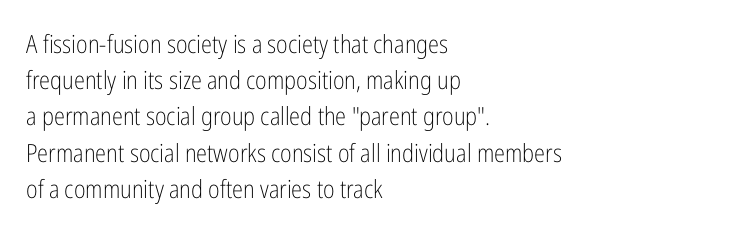
{"italic": "no", "bold": "no", "underline": "no", "align": "left", "line_spacing": "normal", "line_spacing_ratio": 1.45, "letter_spacing": "normal", "letter_spacing_em": 0.0, "glyph_px": 25}
